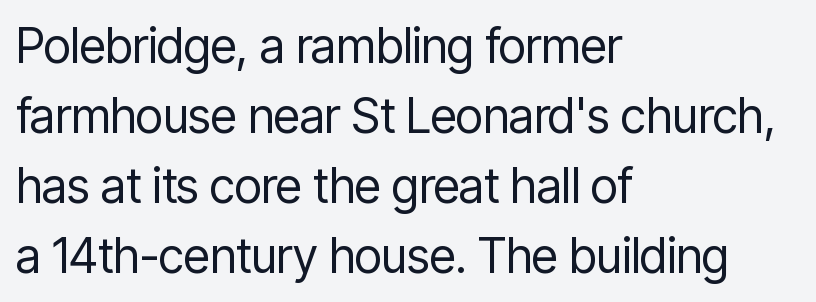
The image shows 48 px regular-weight, condensed sans-serif type, upright; set left-aligned, normal line spacing (1.46x), normal letter spacing, not underlined; low stroke contrast and a medium x-height.
